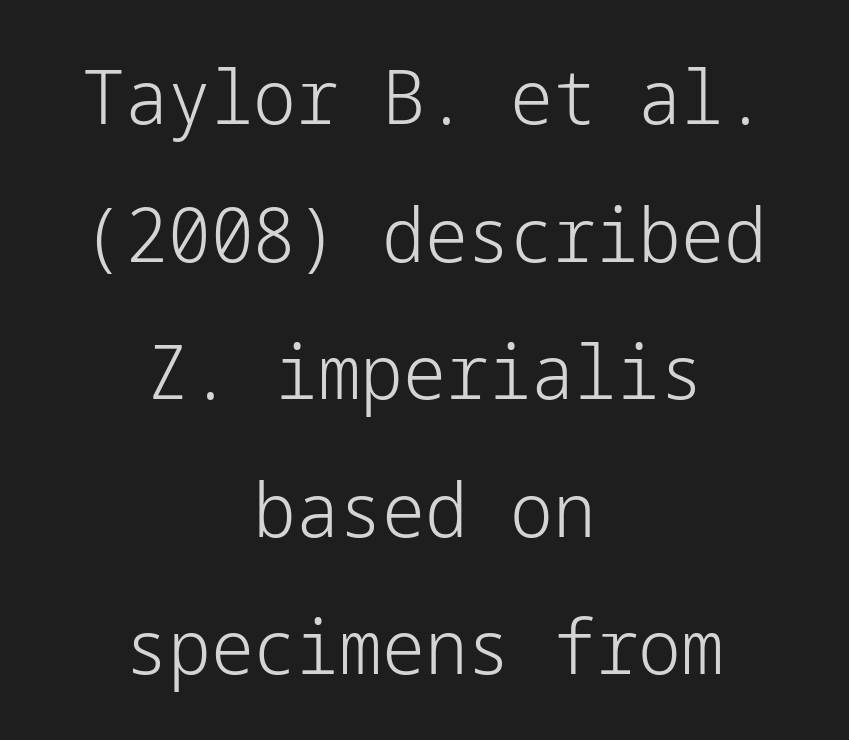
The image shows 76 px light sans-serif type, upright; set centered, line spacing 1.81x, normal letter spacing, not underlined; low stroke contrast and a medium x-height.
